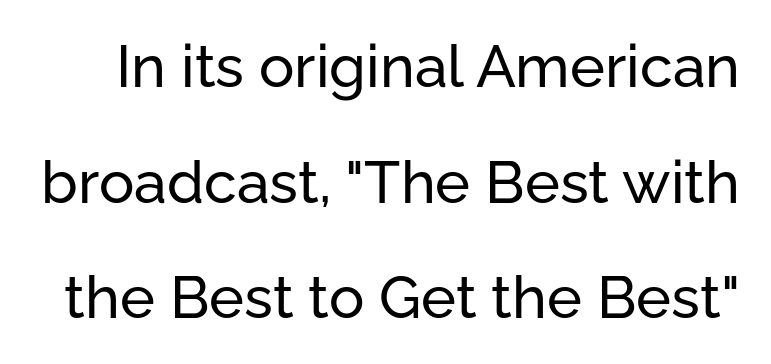
{"serif": "no", "italic": "no", "width": "normal", "stroke_contrast": "low", "x_height": "medium", "monospaced": "no", "underline": "no", "line_spacing": "loose", "line_spacing_ratio": 1.96, "letter_spacing": "normal", "letter_spacing_em": 0.0, "glyph_px": 59}
